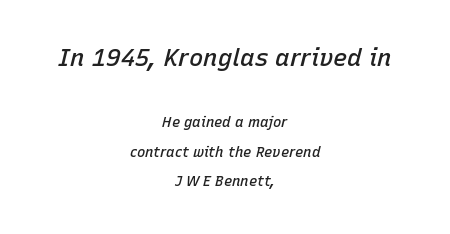
The image shows 24 px text type, italic (leaning right); set centered, loose line spacing (2.12x), normal letter spacing, not underlined; the first (top) block is 1.71x larger.
